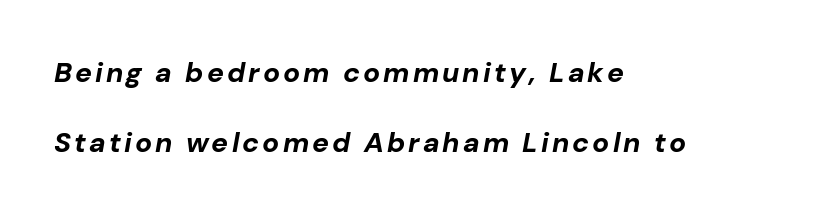
Q: Is the text bold? A: Yes.
Q: Is the text italic (slanted)? A: Yes, it leans right by about 10 degrees.
Q: Is the text underlined? A: No.
Q: How is the paragraph aligned? A: Left-aligned.
Q: Is the spacing between lines tight, normal or loose? A: Loose.
Q: Width (condensed, normal, or wide)? A: Normal.
Q: Stroke contrast? A: Low.
Q: x-height? A: Medium.
Q: Monospaced? A: No.
